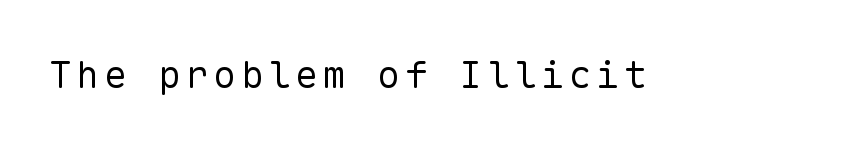
{"serif": "no", "italic": "no", "bold": "no", "weight": "regular", "width": "normal", "stroke_contrast": "low", "x_height": "medium", "monospaced": "yes", "underline": "no", "glyph_px": 38}
